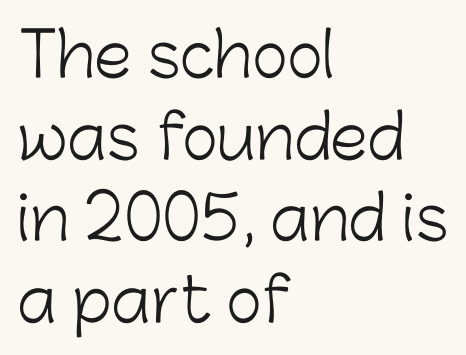
Q: Is the text bold? A: No.
Q: Is the text italic (slanted)? A: No, it is upright.
Q: Is the typeface a serif or a sans-serif typeface? A: Sans-serif.
Q: Is the text underlined? A: No.
Q: How is the paragraph aligned? A: Left-aligned.
Q: Is the spacing between letters normal or unusually wide? A: Normal.
Q: Is the spacing between lines tight, normal or loose? A: Normal.
Q: Width (condensed, normal, or wide)? A: Normal.
Q: Stroke contrast? A: Low.
Q: x-height? A: Medium.
Q: Monospaced? A: No.
